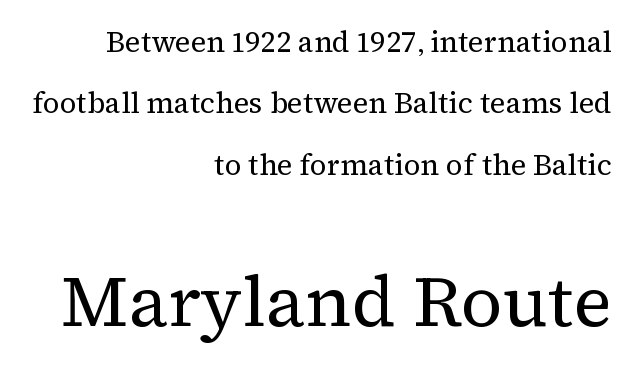
Q: Is the text bold? A: No.
Q: Is the text italic (slanted)? A: No, it is upright.
Q: Is the typeface a serif or a sans-serif typeface? A: Serif.
Q: Is the text underlined? A: No.
Q: How is the paragraph aligned? A: Right-aligned.
Q: Is the spacing between letters normal or unusually wide? A: Normal.
Q: Is the spacing between lines tight, normal or loose? A: Loose.
Q: Which block of text is set in a larger size, the first (top) or the second (bottom)? A: The second (bottom) one.
Q: Width (condensed, normal, or wide)? A: Normal.
Q: Stroke contrast? A: Medium.
Q: x-height? A: Medium.
Q: Monospaced? A: No.
